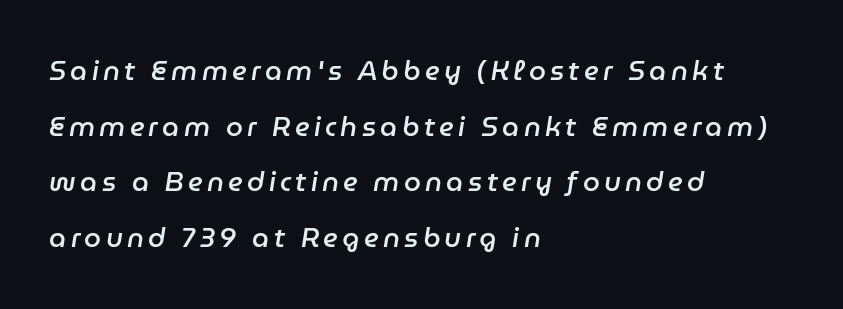
{"italic": "yes", "lean": "right", "slant_degrees": 9, "bold": "semi", "underline": "no", "align": "left", "line_spacing": "loose", "line_spacing_ratio": 2.06, "glyph_px": 27}
